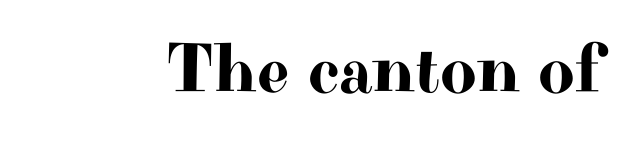
The image shows 70 px wide serif type, upright; set normal letter spacing, not underlined; high stroke contrast and a small x-height.
